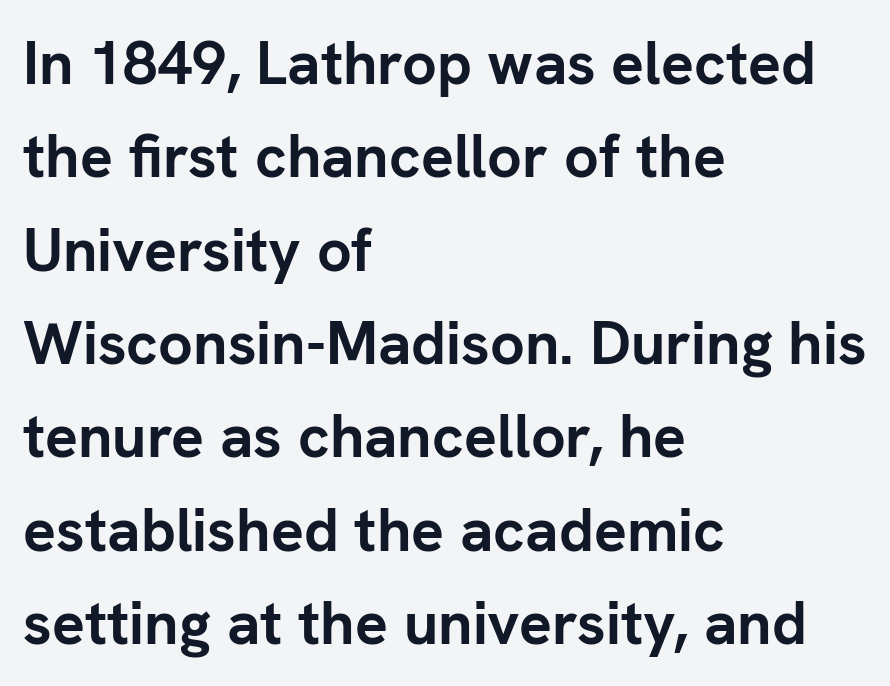
The image shows 61 px semibold sans-serif type, upright; set left-aligned, normal line spacing (1.53x), normal letter spacing, not underlined; low stroke contrast and a medium x-height.
